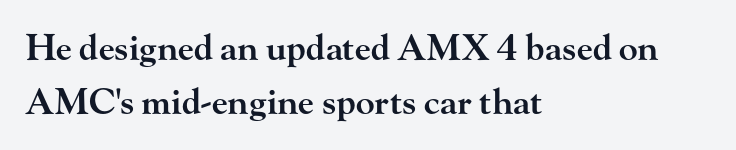
The image shows 35 px semibold, wide serif type, upright; set left-aligned, normal line spacing (1.53x), normal letter spacing, not underlined; high stroke contrast and a small x-height.
